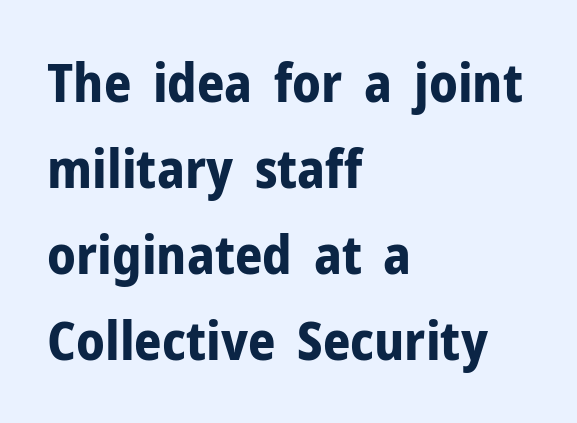
Q: Is the text bold? A: Yes.
Q: Is the text italic (slanted)? A: No, it is upright.
Q: Is the typeface a serif or a sans-serif typeface? A: Sans-serif.
Q: Is the text underlined? A: No.
Q: How is the paragraph aligned? A: Left-aligned.
Q: Is the spacing between letters normal or unusually wide? A: Normal.
Q: Is the spacing between lines tight, normal or loose? A: Normal.
Q: Width (condensed, normal, or wide)? A: Normal.
Q: Stroke contrast? A: Low.
Q: x-height? A: Medium.
Q: Monospaced? A: No.
